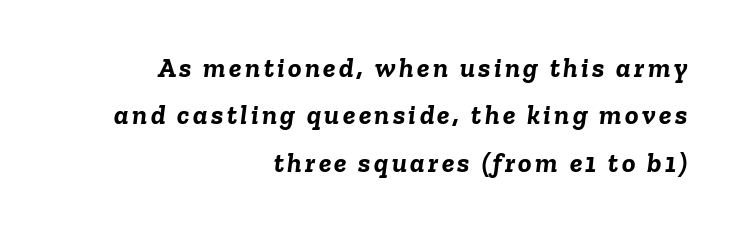
Q: Is the text bold? A: Yes.
Q: Is the text italic (slanted)? A: Yes, it leans right by about 6 degrees.
Q: Is the text underlined? A: No.
Q: How is the paragraph aligned? A: Right-aligned.
Q: Is the spacing between lines tight, normal or loose? A: Normal.
Q: Width (condensed, normal, or wide)? A: Normal.
Q: Stroke contrast? A: Low.
Q: x-height? A: Medium.
Q: Monospaced? A: No.
